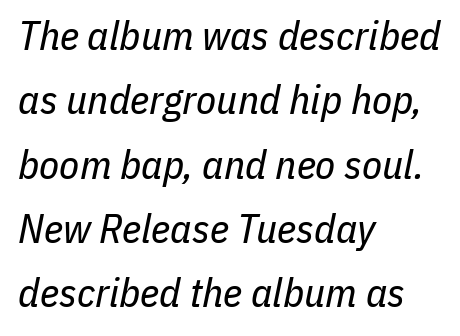
The image shows 41 px regular-weight, condensed type, italic (leaning right); set left-aligned, normal line spacing (1.57x), normal letter spacing, not underlined; low stroke contrast and a medium x-height.
